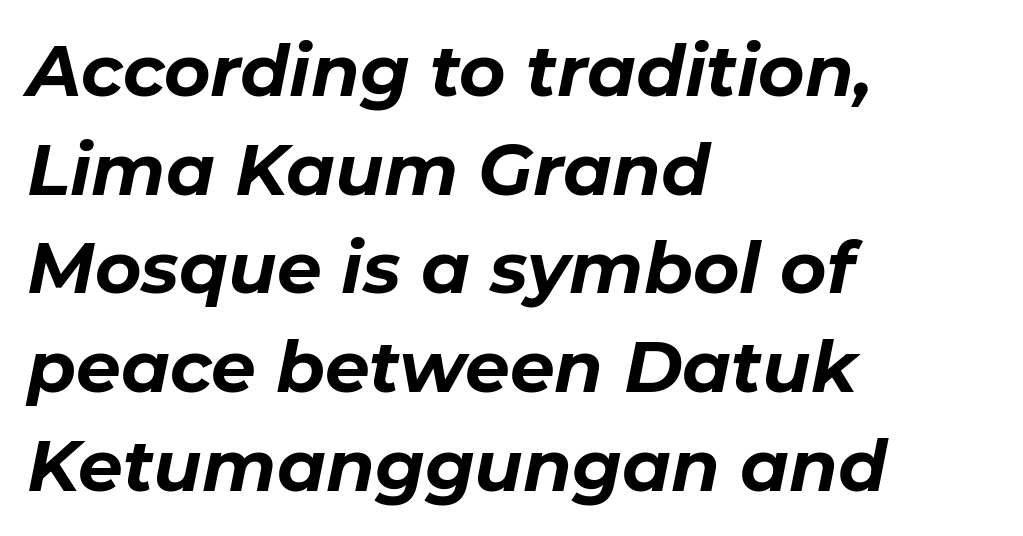
Heft: maximum for text — a bold. Students, note that the glyphs here touch the page at normal intervals. Baseline-to-baseline distance is the conventional proportion of letter height. Character widths vary here, with narrow letters taking less room than wide ones. No word sits above an underline.
